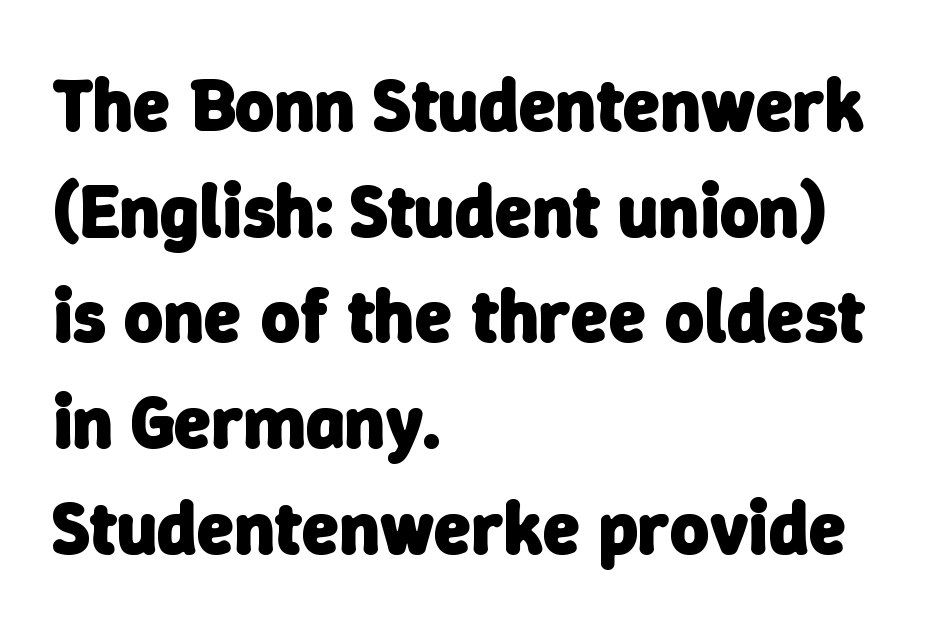
Q: Is the text bold? A: Yes.
Q: Is the typeface a serif or a sans-serif typeface? A: Sans-serif.
Q: Is the text underlined? A: No.
Q: How is the paragraph aligned? A: Left-aligned.
Q: Is the spacing between letters normal or unusually wide? A: Normal.
Q: Is the spacing between lines tight, normal or loose? A: Normal.
Q: Width (condensed, normal, or wide)? A: Normal.
Q: Stroke contrast? A: Low.
Q: x-height? A: Medium.
Q: Monospaced? A: No.
